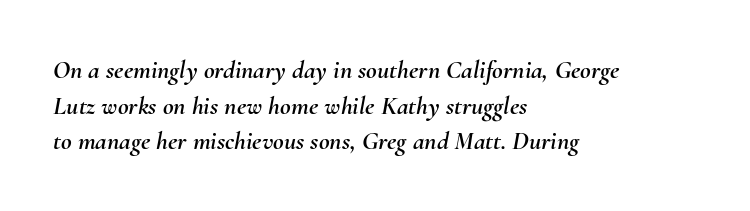
The image shows 26 px text type, italic (leaning right); set left-aligned, normal line spacing (1.37x), normal letter spacing, not underlined.
